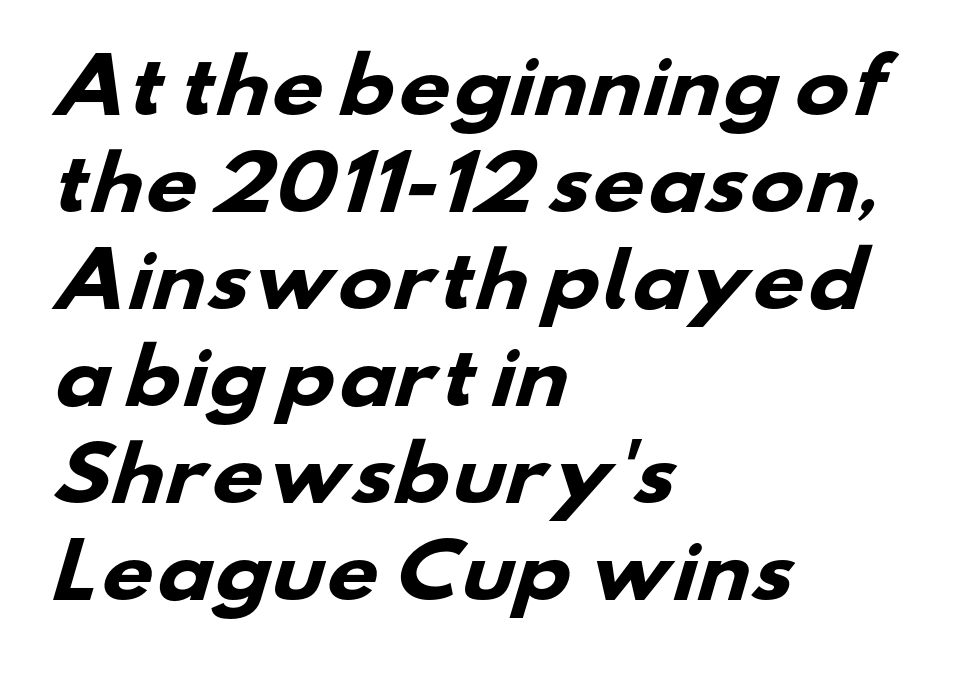
The image shows 73 px heavy, wide sans-serif type; set left-aligned, normal line spacing (1.33x), normal letter spacing, not underlined; low stroke contrast and a small x-height.
